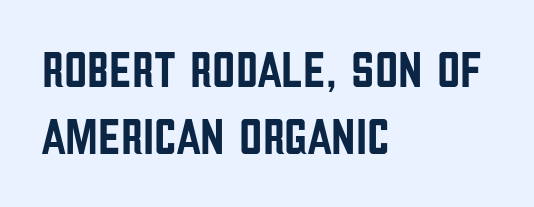
Bare-footed words on every line. The designer left line spacing at the default. You could not count columns in this text — the font is proportionally spaced. The letters stand straight up with perfectly vertical stems. Which margin do the lines hug? The left one — the right edge is uneven.
